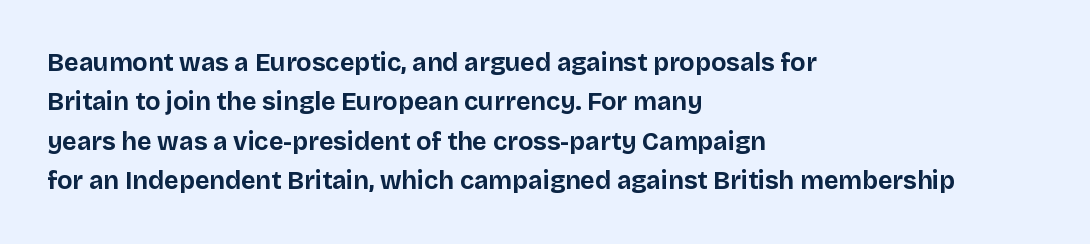
{"italic": "no", "bold": "yes", "underline": "no", "align": "left", "line_spacing": "normal", "line_spacing_ratio": 1.58, "letter_spacing": "normal", "letter_spacing_em": 0.0, "glyph_px": 25}
